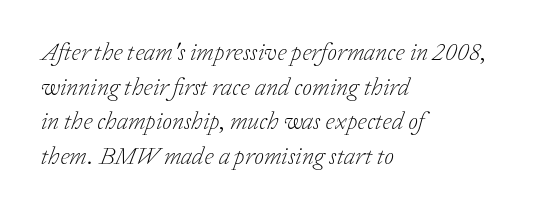
Clear beneath every line of the passage. No heavy texture on the line: the type isn't bold. The font's italic variant was chosen for this text. Compared with typical paragraphs, the rows here are spaced about the same. Each word holds together tightly as a unit, with standard inter-letter gaps.
